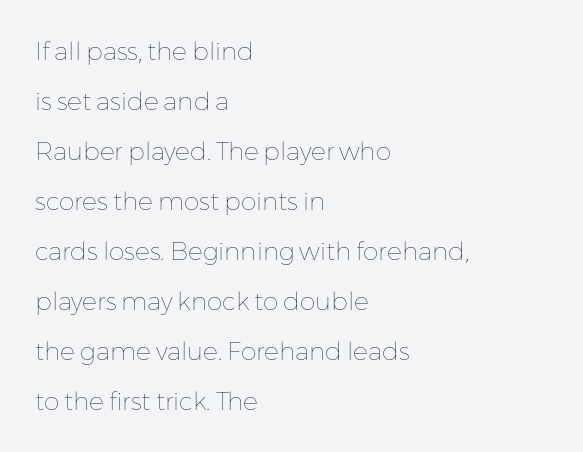
The image shows 25 px text type, upright; set left-aligned, loose line spacing (2.0x), normal letter spacing, not underlined.
